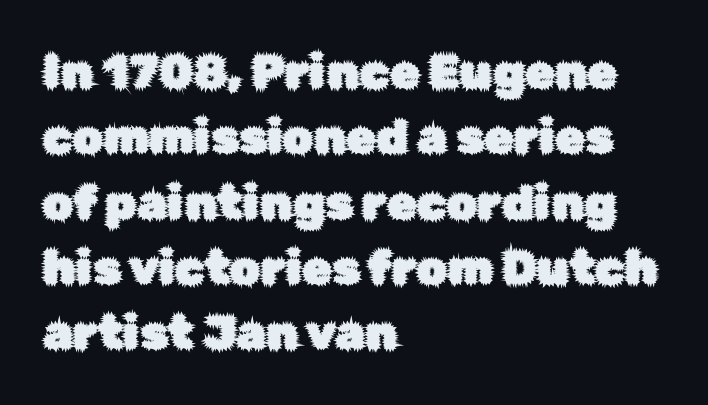
Q: Is the text italic (slanted)? A: No, it is upright.
Q: Is the typeface a serif or a sans-serif typeface? A: Sans-serif.
Q: Is the text underlined? A: No.
Q: How is the paragraph aligned? A: Left-aligned.
Q: Is the spacing between letters normal or unusually wide? A: Normal.
Q: Is the spacing between lines tight, normal or loose? A: Normal.
Q: Width (condensed, normal, or wide)? A: Normal.
Q: Stroke contrast? A: Low.
Q: x-height? A: Medium.
Q: Monospaced? A: No.
